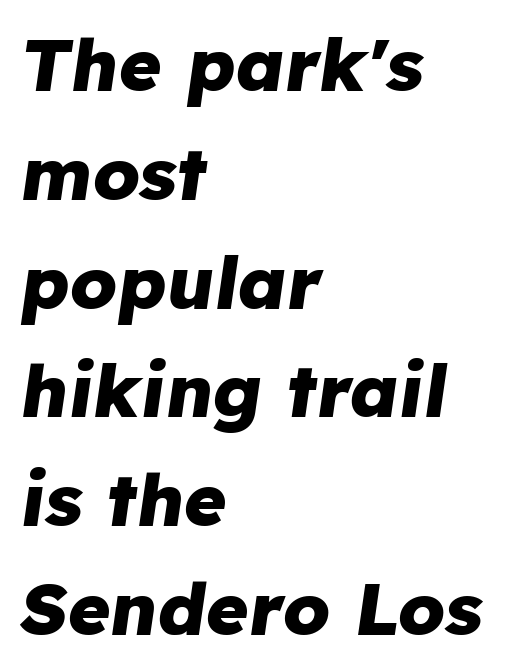
{"italic": "yes", "lean": "right", "slant_degrees": 8, "bold": "yes", "weight": "heavy", "width": "normal", "stroke_contrast": "low", "x_height": "medium", "monospaced": "no", "underline": "no", "align": "left", "line_spacing": "normal", "line_spacing_ratio": 1.49, "letter_spacing": "normal", "letter_spacing_em": 0.0, "glyph_px": 73}
